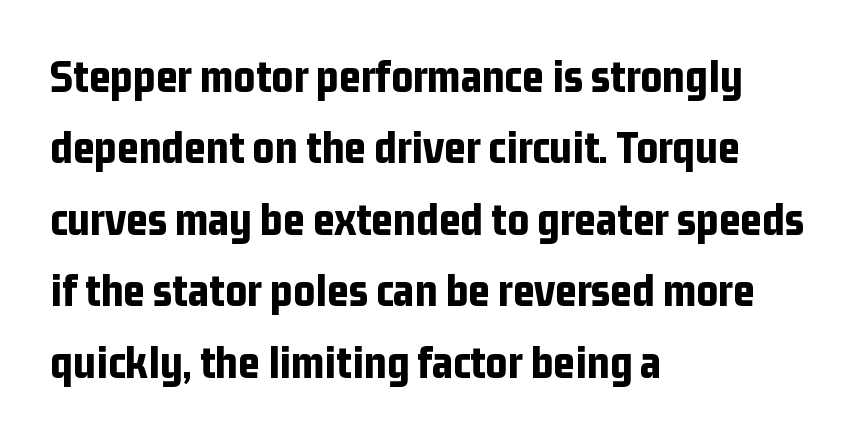
Letters rest on an invisible, unmarked baseline. In terms of posture, this sample is upright. Does the leading feel generous? No, just average. These lines are rendered in a variable-pitch font. How are the letters spaced? Ordinarily, with no added tracking. Classification — sans serif.
